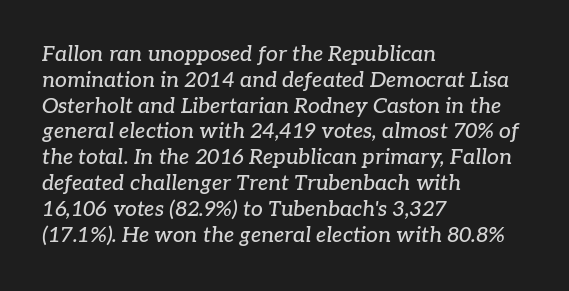
The image shows 21 px text type, italic (leaning right); set left-aligned, line spacing 1.23x, normal letter spacing, not underlined.
